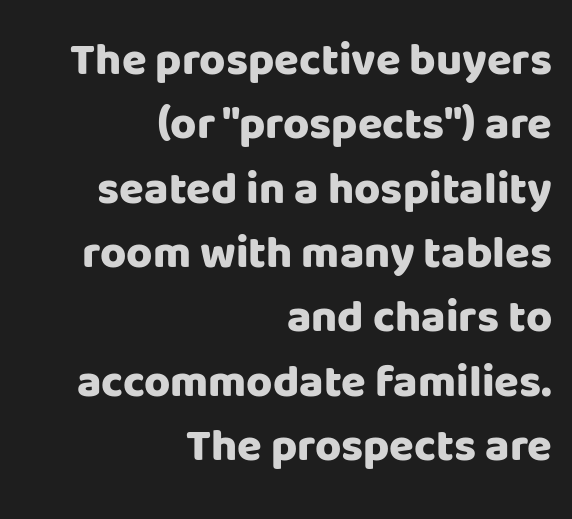
Summary of vertical rhythm: regular, with standard interline spacing. Notice how the passage keeps a crisp vertical edge on the right only. The foot of each line stays bare and open. Nothing unusual about the tracking: characters are spaced as the font intends. Each glyph is drawn with heavy, bold strokes.
